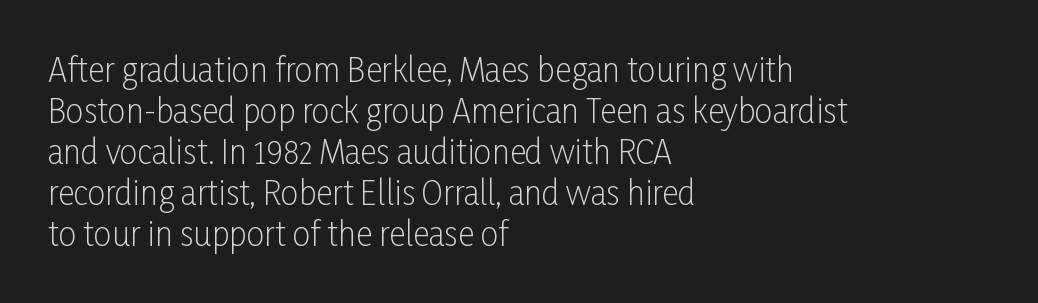
{"serif": "no", "italic": "no", "bold": "no", "weight": "light", "width": "condensed", "stroke_contrast": "low", "x_height": "medium", "monospaced": "no", "underline": "no", "align": "left", "line_spacing": "normal", "line_spacing_ratio": 1.28, "letter_spacing": "normal", "letter_spacing_em": 0.0, "glyph_px": 32}
